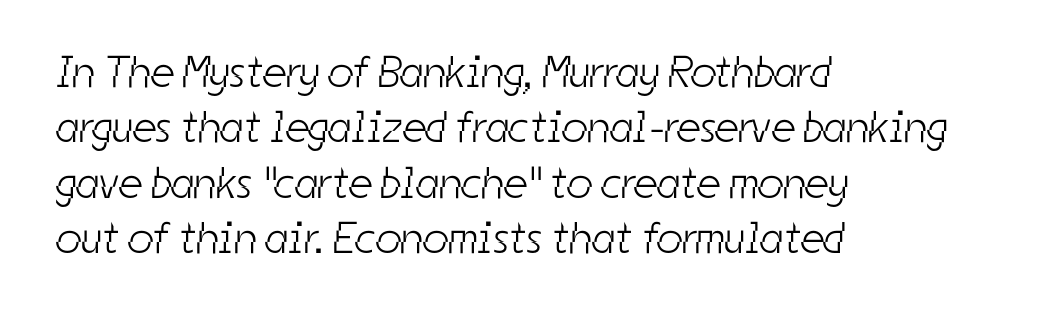
The image shows 45 px light, condensed sans-serif type; set left-aligned, line spacing 1.23x, normal letter spacing, not underlined; low stroke contrast and a medium x-height.
